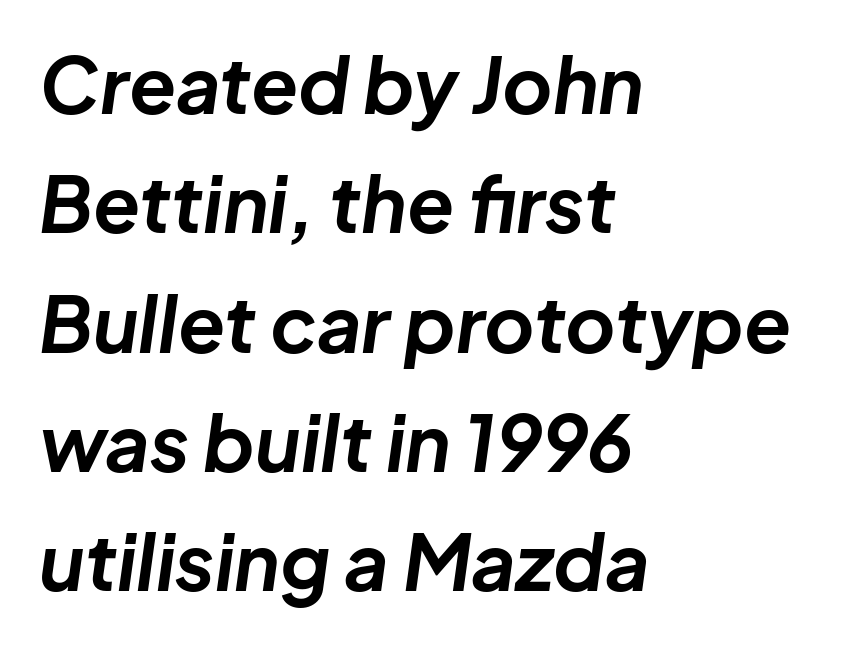
The image shows 77 px bold type, italic (leaning right); set left-aligned, normal line spacing (1.55x), normal letter spacing, not underlined; low stroke contrast and a medium x-height.
